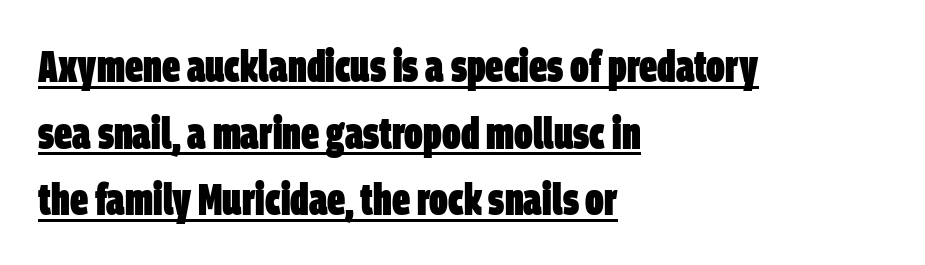
Is this a fixed-width face? No — the glyphs have proportional, varying widths. Every word sits above its own underline. Nope, no serifs anywhere on these letters. Does the weight exceed regular? Yes, all the way to bold. This rendering leaves character spacing at its baseline value.
